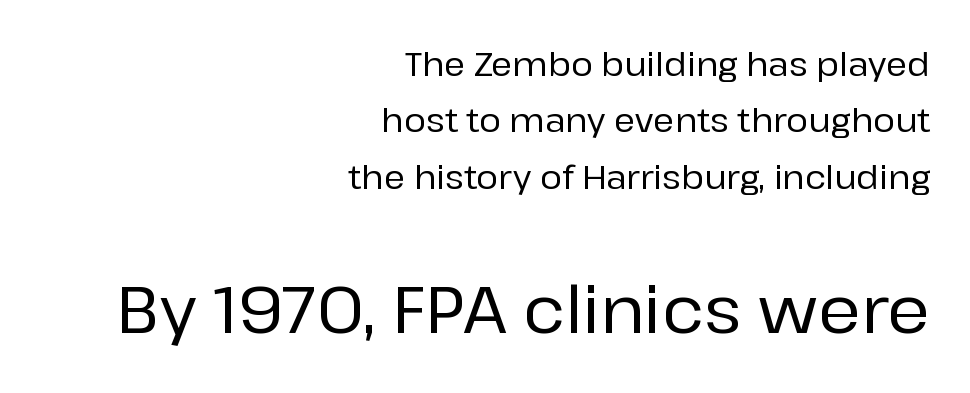
The designer gave the closing block more size than the opening block. This rendering employs a face without finishing strokes, i.e., a sans-serif. Typeset ragged left — the right edge is the straight one. Nobody touched the tracking dial on this one.
